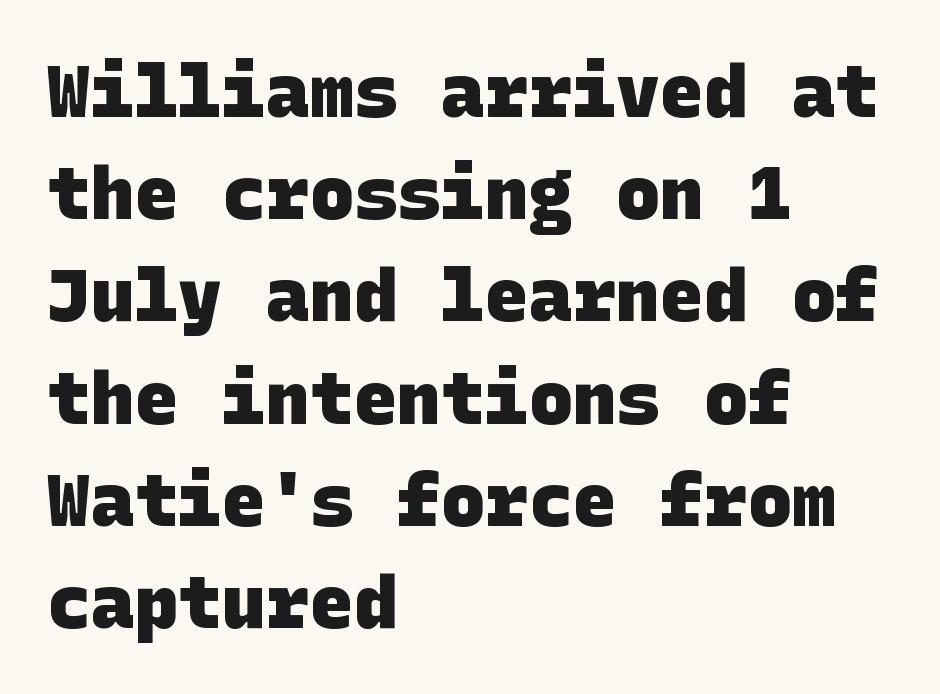
{"serif": "no", "bold": "yes", "weight": "heavy", "width": "normal", "stroke_contrast": "low", "x_height": "large", "underline": "no", "align": "left", "line_spacing": "normal", "line_spacing_ratio": 1.4, "letter_spacing": "normal", "letter_spacing_em": 0.0, "glyph_px": 73}
